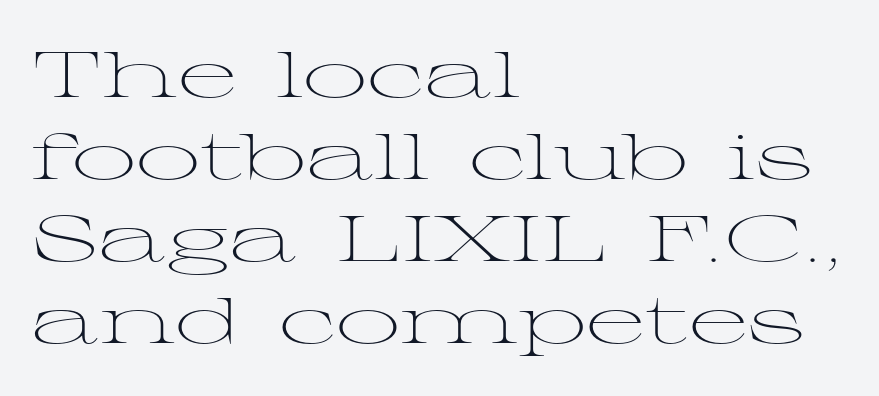
{"serif": "yes", "italic": "no", "bold": "no", "weight": "light", "width": "wide", "stroke_contrast": "medium", "x_height": "medium", "monospaced": "no", "underline": "no", "align": "left", "line_spacing": "normal", "line_spacing_ratio": 1.28, "letter_spacing": "normal", "letter_spacing_em": 0.0, "glyph_px": 64}
